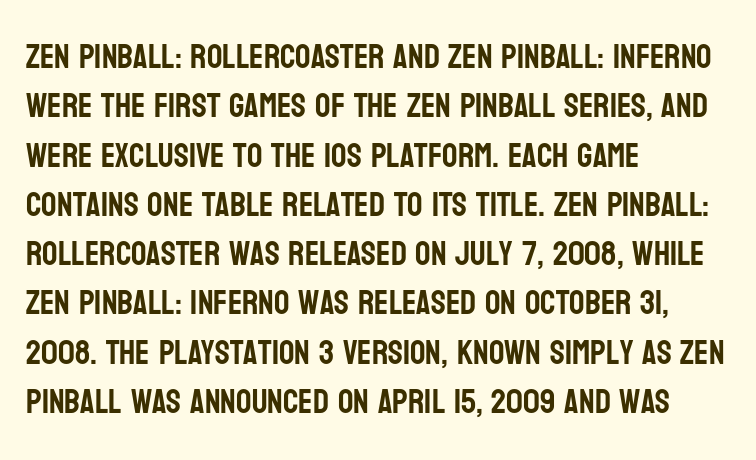
Q: Is the text italic (slanted)? A: No, it is upright.
Q: Is the typeface a serif or a sans-serif typeface? A: Sans-serif.
Q: Is the text underlined? A: No.
Q: How is the paragraph aligned? A: Left-aligned.
Q: Is the spacing between letters normal or unusually wide? A: Normal.
Q: Is the spacing between lines tight, normal or loose? A: Normal.
Q: Width (condensed, normal, or wide)? A: Condensed.
Q: Stroke contrast? A: Low.
Q: x-height? A: Large.
Q: Monospaced? A: No.
